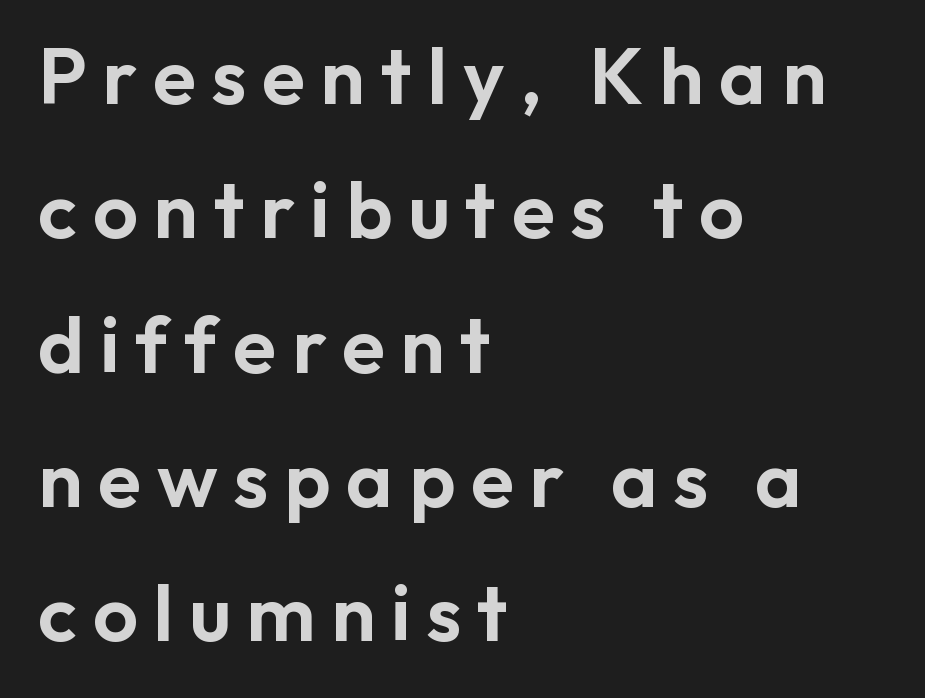
The image shows 79 px sans-serif type, upright; set left-aligned, normal line spacing (1.7x), unusually wide letter spacing (+0.2 em), not underlined; low stroke contrast and a medium x-height.
